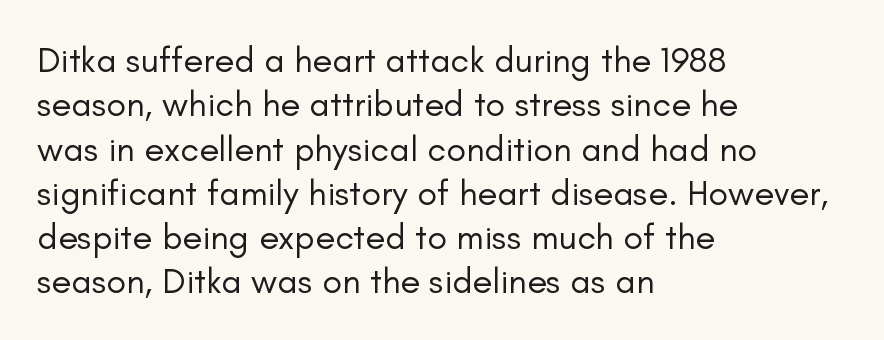
The font's upright variant was chosen for this text. Each row of text sits above clean, open space. The rag falls on the right side of this text block. Is this a sans? Yes — the strokes have no serifs.
